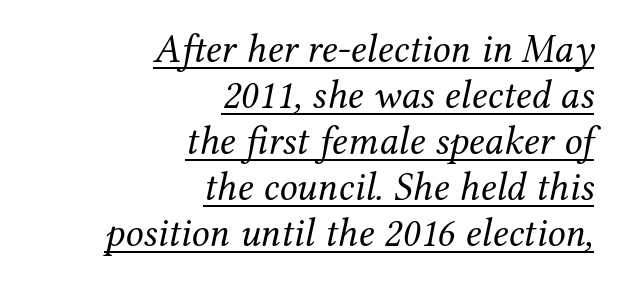
The image shows 40 px regular-weight serif type, italic (leaning right); set right-aligned, tight line spacing (1.15x), normal letter spacing, underlined; medium stroke contrast and a medium x-height.
